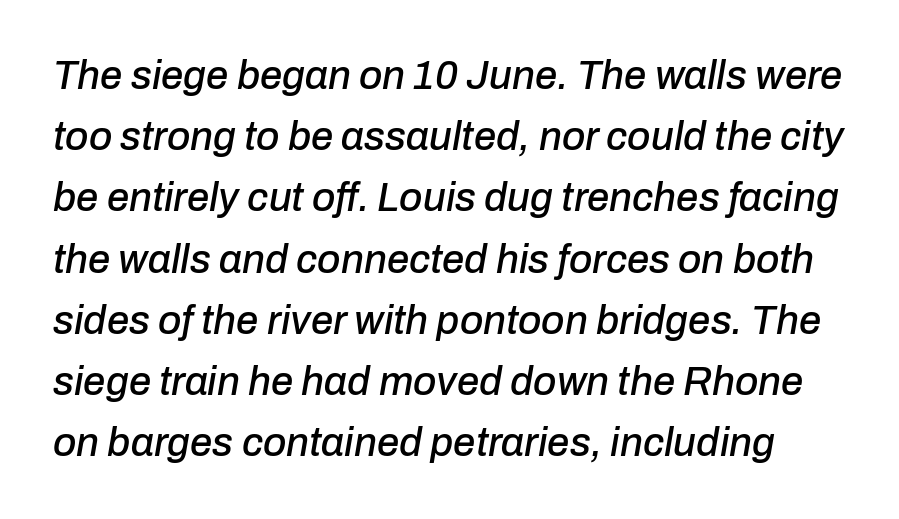
{"italic": "yes", "lean": "right", "slant_degrees": 10, "width": "normal", "stroke_contrast": "low", "x_height": "medium", "monospaced": "no", "underline": "no", "line_spacing": "normal", "line_spacing_ratio": 1.53, "letter_spacing": "normal", "letter_spacing_em": 0.0, "glyph_px": 40}
